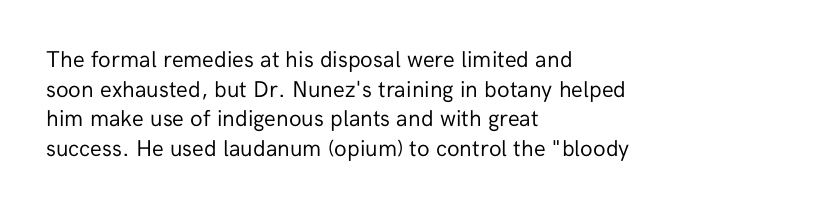
Q: Is the text bold? A: No.
Q: Is the text italic (slanted)? A: No, it is upright.
Q: Is the text underlined? A: No.
Q: How is the paragraph aligned? A: Left-aligned.
Q: Is the spacing between letters normal or unusually wide? A: Normal.
Q: Is the spacing between lines tight, normal or loose? A: Normal.
